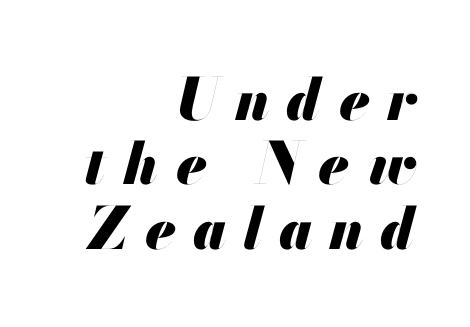
Q: Is the text bold? A: Yes.
Q: Is the text italic (slanted)? A: Yes, it leans right by about 13 degrees.
Q: Is the text underlined? A: No.
Q: How is the paragraph aligned? A: Right-aligned.
Q: Is the spacing between letters normal or unusually wide? A: Unusually wide.
Q: Is the spacing between lines tight, normal or loose? A: Tight.
Q: Width (condensed, normal, or wide)? A: Normal.
Q: Stroke contrast? A: Medium.
Q: x-height? A: Small.
Q: Monospaced? A: No.
